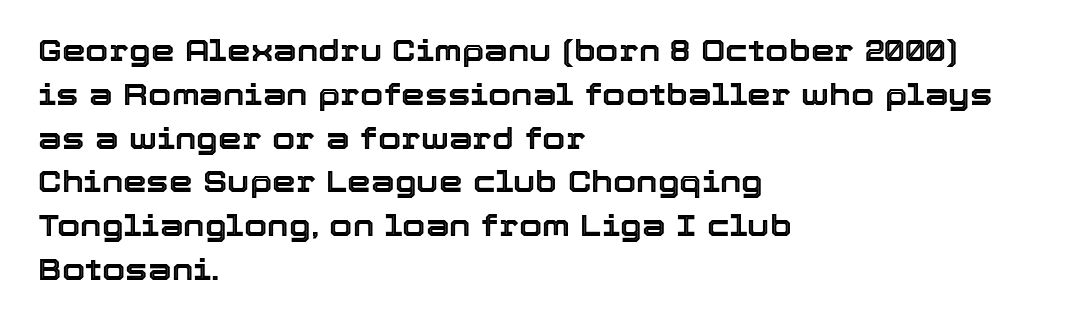
Compared with typical body copy, the letter spacing here is the same. The setting favours the left margin, as ordinary paragraphs usually do. Leading matches the norm, producing a regular column. Descenders hang freely into open space. This sample has the flowing, uneven cadence of proportional lettering.
